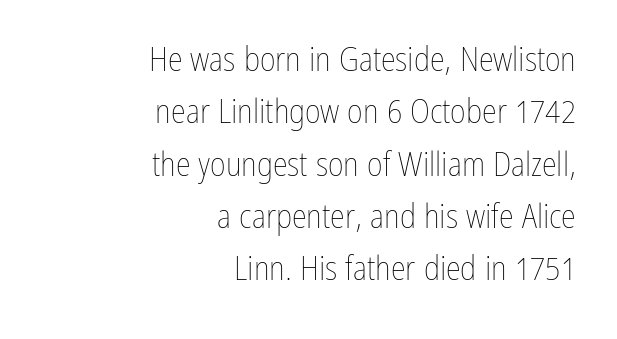
The image shows 34 px thin, condensed type, upright; set right-aligned, normal line spacing (1.54x), normal letter spacing, not underlined; low stroke contrast and a medium x-height.
